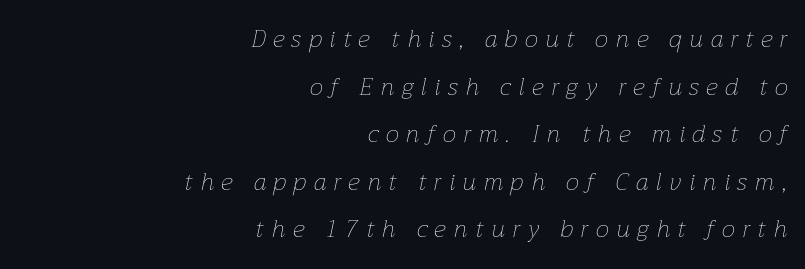
Each line ends at the same right margin while the left side varies. Each new line begins a long way beneath the previous one. Compared with typical body copy, the letter spacing here is much looser. Weight: in the light-to-regular range.
